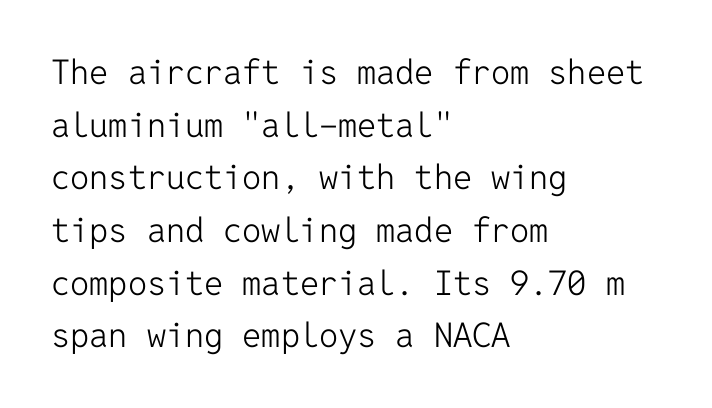
{"serif": "no", "italic": "no", "bold": "no", "weight": "light", "width": "normal", "stroke_contrast": "low", "x_height": "medium", "monospaced": "yes", "underline": "no", "align": "left", "line_spacing": "normal", "line_spacing_ratio": 1.55, "letter_spacing": "normal", "letter_spacing_em": 0.0, "glyph_px": 34}
